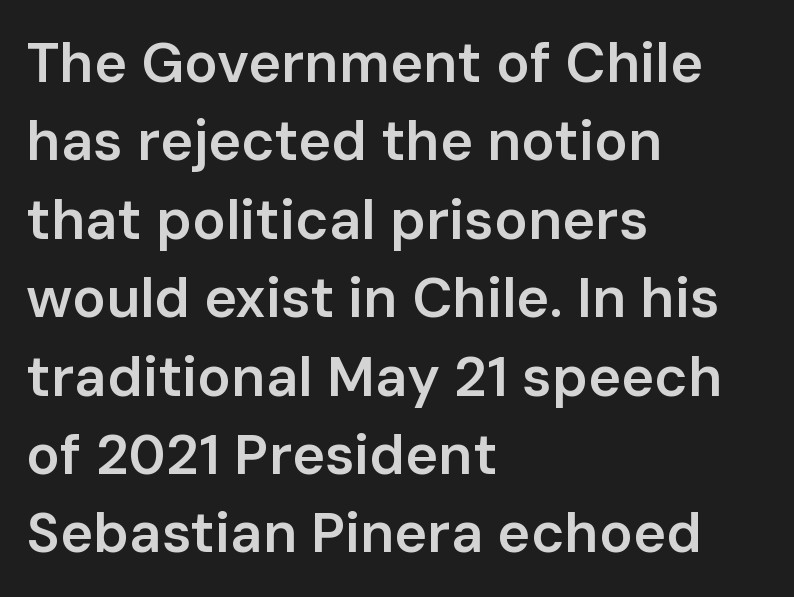
Does the lettering tilt? It doesn't — this is upright. These words are printed semibold, heavier than regular yet not bold. Type style note: lacks serifs. A clean baseline with only descenders dipping below it.
